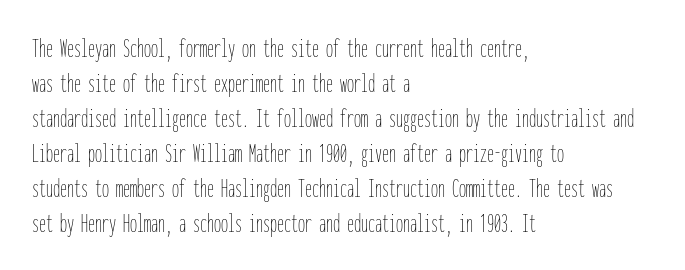
Q: Is the text bold? A: No.
Q: Is the text italic (slanted)? A: No, it is upright.
Q: Is the text underlined? A: No.
Q: How is the paragraph aligned? A: Left-aligned.
Q: Is the spacing between letters normal or unusually wide? A: Normal.
Q: Is the spacing between lines tight, normal or loose? A: Normal.
Q: Width (condensed, normal, or wide)? A: Condensed.
Q: Stroke contrast? A: Low.
Q: x-height? A: Medium.
Q: Monospaced? A: Yes.
